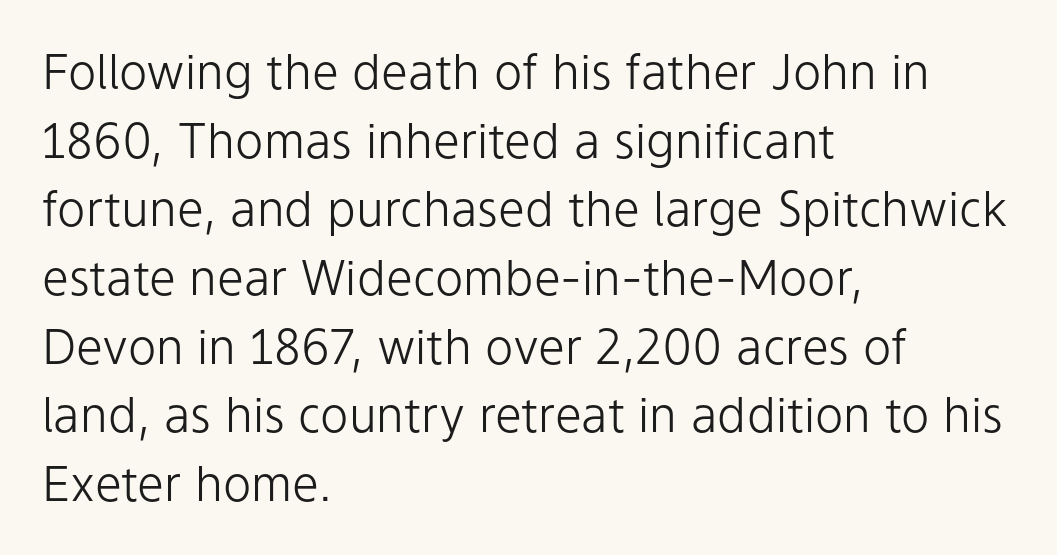
You could not count columns in this text — the font is proportionally spaced. Inter-character spacing is left at the font's built-in metrics. When letters stand straight like this, we call the style roman or upright. Descenders hang freely into open space. Nope, no serifs anywhere on these letters.
